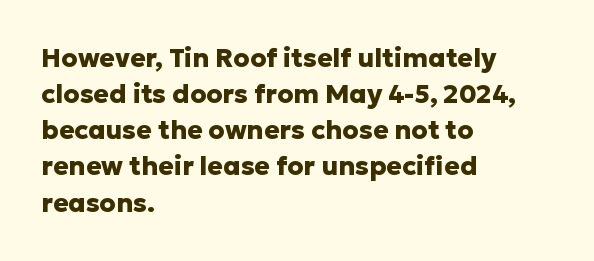
Q: Is the text bold? A: Yes.
Q: Is the text italic (slanted)? A: No, it is upright.
Q: Is the text underlined? A: No.
Q: How is the paragraph aligned? A: Left-aligned.
Q: Is the spacing between letters normal or unusually wide? A: Normal.
Q: Is the spacing between lines tight, normal or loose? A: Normal.
